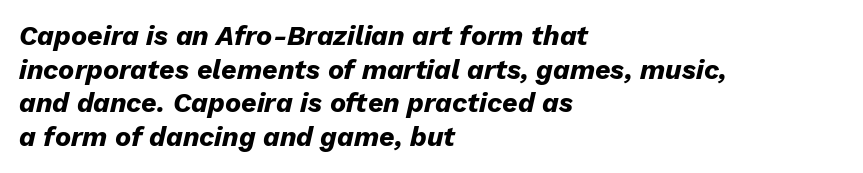
Q: Is the text bold? A: Yes.
Q: Is the text italic (slanted)? A: Yes, it leans right by about 13 degrees.
Q: Is the text underlined? A: No.
Q: How is the paragraph aligned? A: Left-aligned.
Q: Is the spacing between letters normal or unusually wide? A: Normal.
Q: Is the spacing between lines tight, normal or loose? A: Normal.
